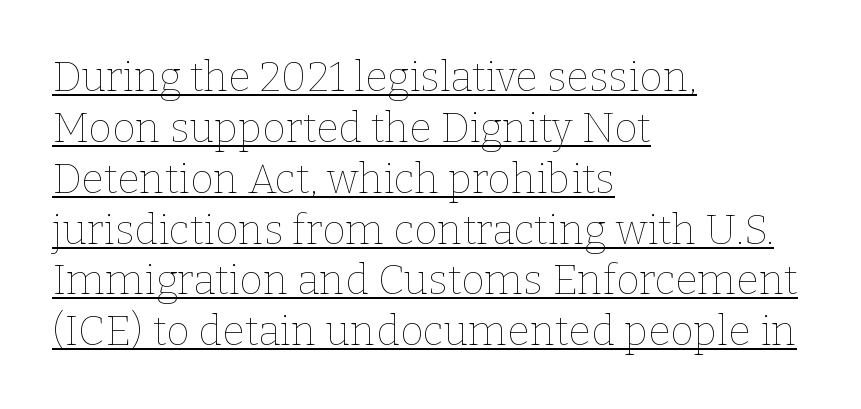
The font sits on the lighter half of the weight spectrum, regular included. Inter-character spacing is left at the font's built-in metrics. Do the characters align in a grid? No, the font is proportional. Emphasis is given by a line drawn under the lettering.
